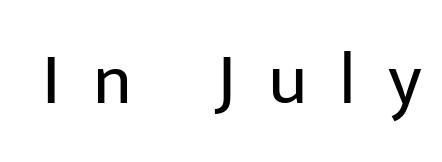
These glyphs show unthickened strokes, regular width or finer. The letters are spread apart with noticeably loose tracking. These lines are rendered in a variable-pitch font. Rendered with straight, roman letterforms.
